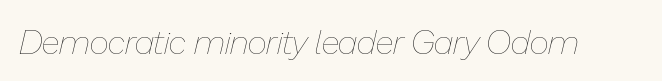
Looks like regular typesetting: each glyph gets only the width it needs. The lettering tilts uniformly, giving the passage an italic look. The letterforms sit at book weight or below. Default kerning and tracking; the words read as compact shapes. Nobody drew a line under any word here.
